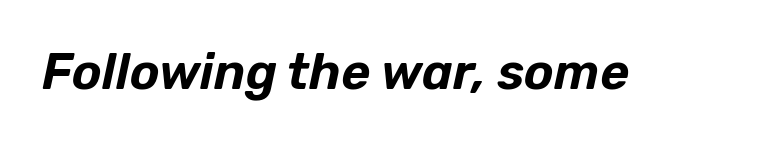
Q: Is the text italic (slanted)? A: Yes, it leans right by about 12 degrees.
Q: Is the text underlined? A: No.
Q: Is the spacing between letters normal or unusually wide? A: Normal.
Q: Width (condensed, normal, or wide)? A: Normal.
Q: Stroke contrast? A: Low.
Q: x-height? A: Medium.
Q: Monospaced? A: No.
